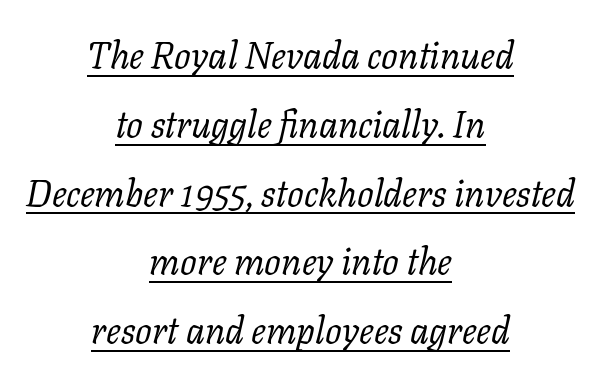
{"serif": "yes", "italic": "yes", "lean": "right", "slant_degrees": 11, "bold": "no", "weight": "regular", "width": "normal", "stroke_contrast": "low", "x_height": "medium", "monospaced": "no", "underline": "yes", "align": "center", "line_spacing_ratio": 1.86, "letter_spacing": "normal", "letter_spacing_em": 0.0, "glyph_px": 37}
